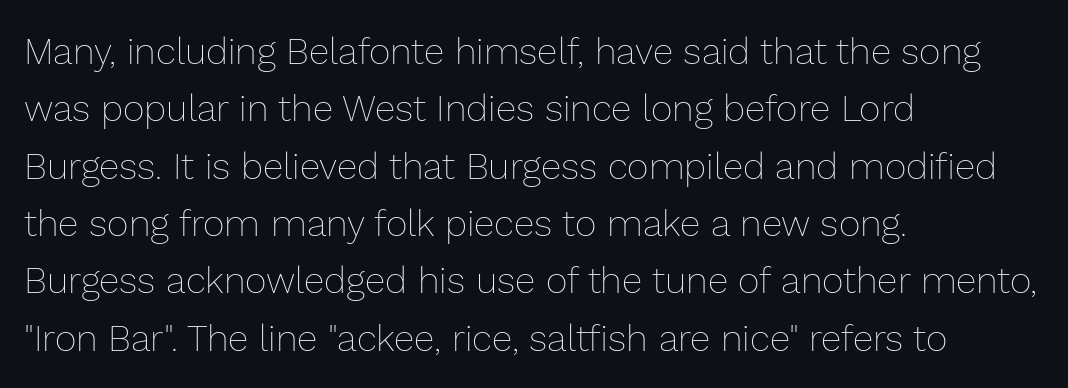
The image shows 37 px thin type, upright; set left-aligned, normal line spacing (1.55x), normal letter spacing, not underlined; low stroke contrast and a medium x-height.
